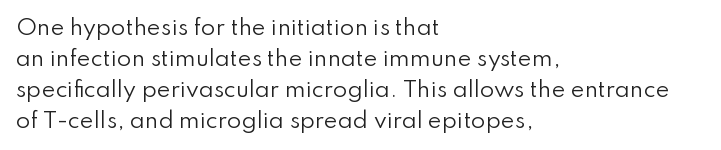
If you drew a line through each stem, it would be perfectly vertical. Leftover space on each line is placed entirely after the last word. The vertical gap from one line to the next is medium. The specimen omits any rule beneath the text block's lines.
